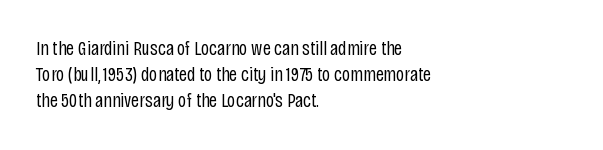
The image shows 20 px text type, upright; set left-aligned, normal line spacing (1.31x), normal letter spacing, not underlined.
